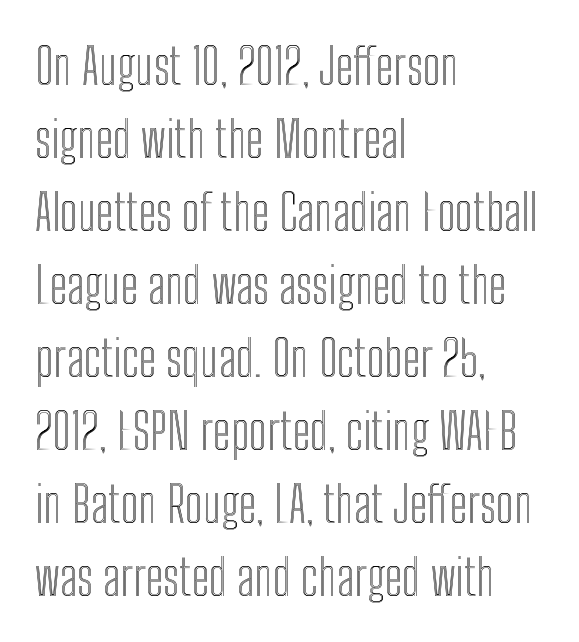
The image shows 50 px condensed type, upright; set left-aligned, normal line spacing (1.46x), normal letter spacing, not underlined; a medium x-height.
